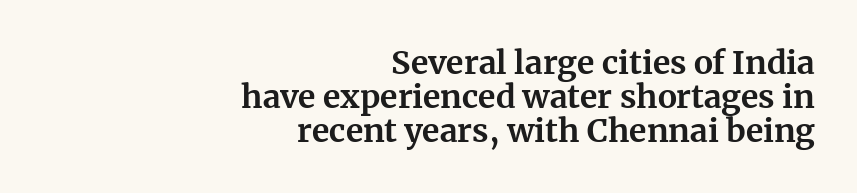
{"serif": "yes", "italic": "no", "bold": "yes", "weight": "bold", "width": "normal", "stroke_contrast": "medium", "x_height": "medium", "monospaced": "no", "underline": "no", "align": "right", "line_spacing": "tight", "line_spacing_ratio": 1.06, "letter_spacing": "normal", "letter_spacing_em": 0.0, "glyph_px": 32}
